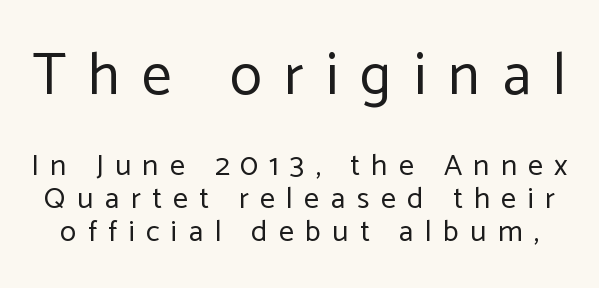
{"serif": "no", "italic": "no", "bold": "no", "weight": "regular", "width": "normal", "stroke_contrast": "low", "x_height": "medium", "monospaced": "no", "underline": "no", "line_spacing": "tight", "line_spacing_ratio": 1.11, "letter_spacing": "wide", "letter_spacing_em": 0.38, "larger_block": "first", "size_ratio": 1.97, "glyph_px": 59}
